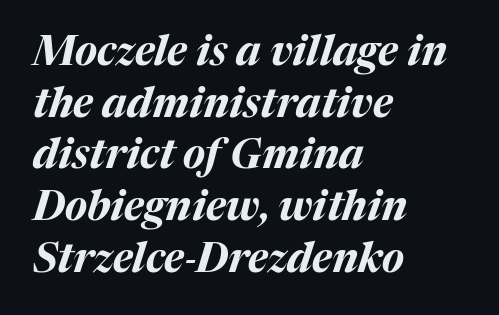
A typesetter would call this leading conventional body-copy spacing. These lines stack with their left ends in a neat column. The typesetting leans heavy: a genuine bold. Designer's note — italics engaged.
